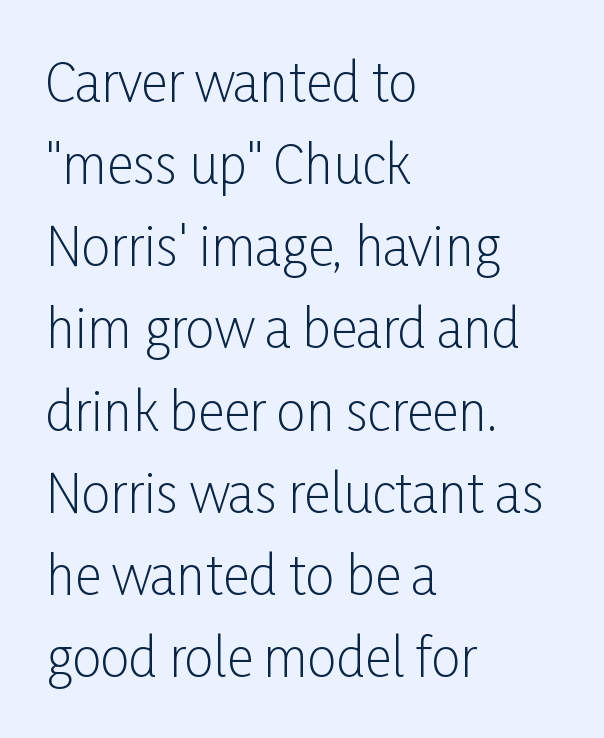
Q: Is the text bold? A: No.
Q: Is the text italic (slanted)? A: No, it is upright.
Q: Is the typeface a serif or a sans-serif typeface? A: Sans-serif.
Q: Is the text underlined? A: No.
Q: How is the paragraph aligned? A: Left-aligned.
Q: Is the spacing between letters normal or unusually wide? A: Normal.
Q: Is the spacing between lines tight, normal or loose? A: Normal.
Q: Width (condensed, normal, or wide)? A: Condensed.
Q: Stroke contrast? A: Low.
Q: x-height? A: Medium.
Q: Monospaced? A: No.
